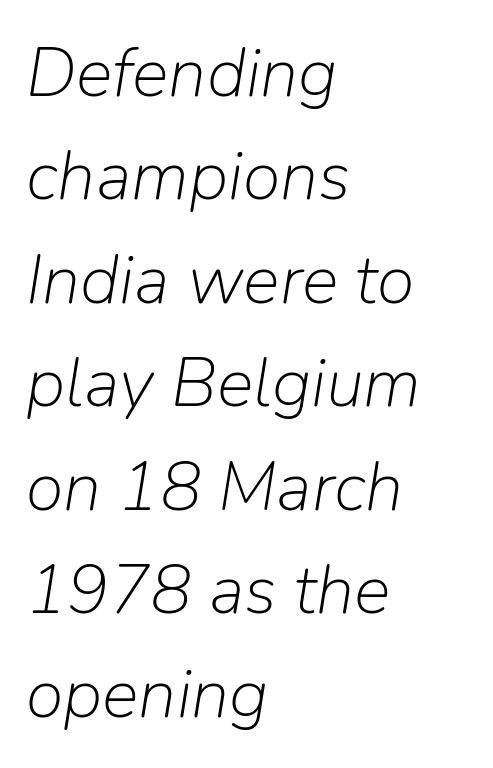
The image shows 69 px light type, italic (leaning right); set left-aligned, normal line spacing (1.5x), normal letter spacing, not underlined; low stroke contrast and a medium x-height.
